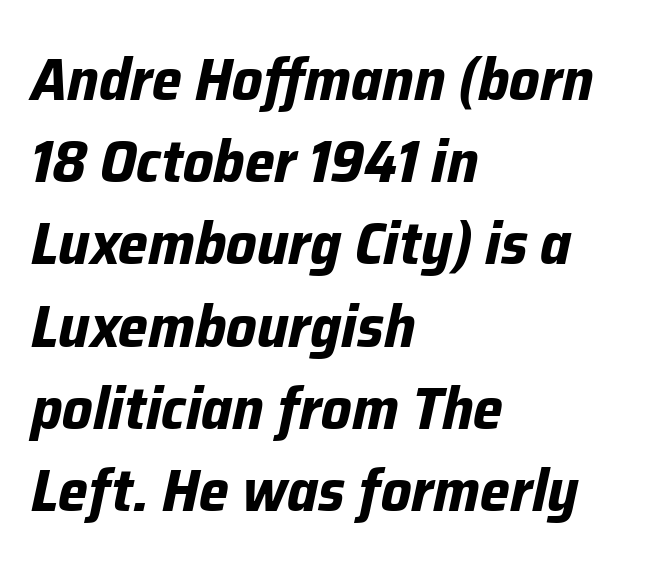
{"italic": "yes", "lean": "right", "slant_degrees": 12, "bold": "yes", "weight": "bold", "width": "normal", "stroke_contrast": "low", "x_height": "medium", "monospaced": "no", "underline": "no", "align": "left", "line_spacing": "normal", "line_spacing_ratio": 1.37, "letter_spacing": "normal", "letter_spacing_em": 0.0, "glyph_px": 60}
